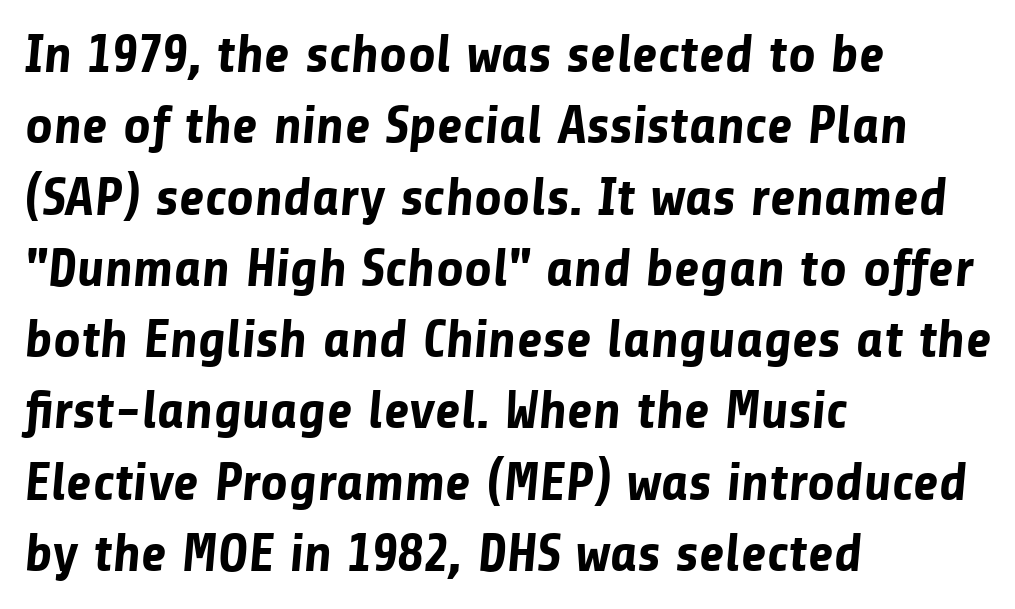
Q: Is the text bold? A: Yes.
Q: Is the typeface a serif or a sans-serif typeface? A: Sans-serif.
Q: Is the text underlined? A: No.
Q: How is the paragraph aligned? A: Left-aligned.
Q: Is the spacing between letters normal or unusually wide? A: Normal.
Q: Is the spacing between lines tight, normal or loose? A: Normal.
Q: Width (condensed, normal, or wide)? A: Normal.
Q: Stroke contrast? A: Low.
Q: x-height? A: Medium.
Q: Monospaced? A: No.
